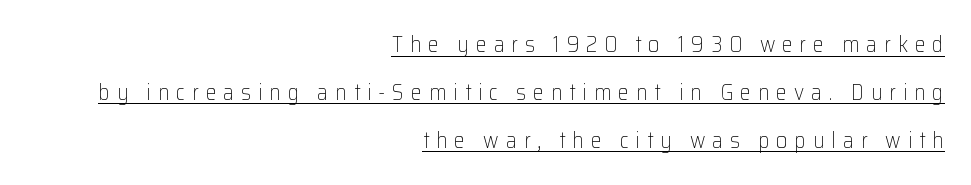
A baseline rule has been typeset under these characters. Does the leading feel generous? Absolutely, it's lavish. These lines are set flush right with a ragged left edge. The strokes are not fattened; the text isn't bold. Tracking here is generous; glyphs stand well apart from one another.
